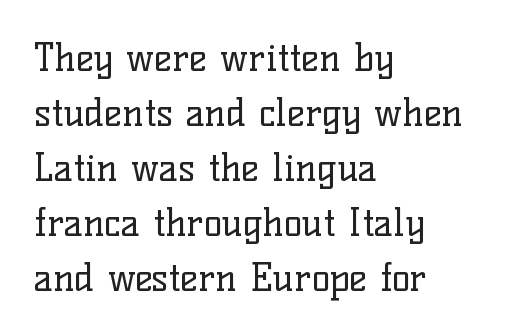
It's the straight-up-and-down kind of type. This sample has the flowing, uneven cadence of proportional lettering. The letters carry serifs — small finishing strokes at the ends of their stems. What stands out about the letter spacing? Nothing — it is the standard amount.
